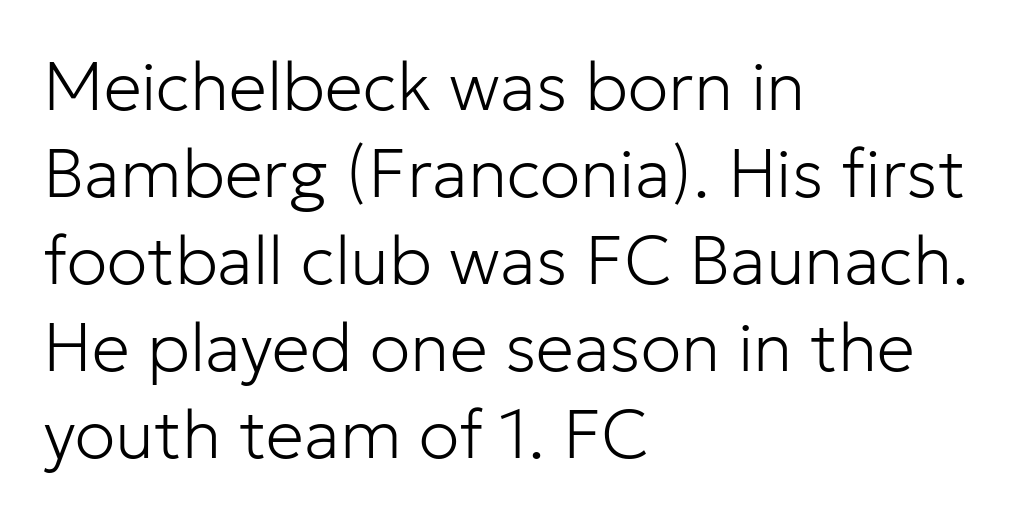
The image shows 68 px light sans-serif type, upright; set left-aligned, normal line spacing (1.28x), normal letter spacing, not underlined; low stroke contrast and a medium x-height.
